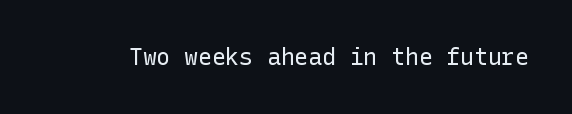
Q: Is the text bold? A: No.
Q: Is the text italic (slanted)? A: No, it is upright.
Q: Is the text underlined? A: No.
Q: Is the spacing between letters normal or unusually wide? A: Normal.
